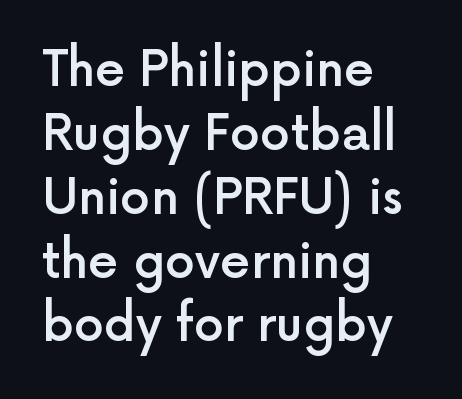
Rule under the text: the space is simply empty. Emphasis by weight is partial: semibold. If you measured baseline to baseline, you'd find a middling distance. If you drew a ruler down the left edge, every line would touch it. Examine the stroke ends and you'll find no serifs.
